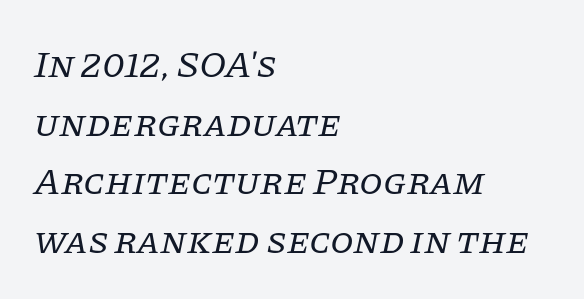
Q: Is the text bold? A: No.
Q: Is the text italic (slanted)? A: Yes, it leans right by about 11 degrees.
Q: Is the typeface a serif or a sans-serif typeface? A: Serif.
Q: Is the text underlined? A: No.
Q: How is the paragraph aligned? A: Left-aligned.
Q: Is the spacing between letters normal or unusually wide? A: Normal.
Q: Is the spacing between lines tight, normal or loose? A: Normal.
Q: Width (condensed, normal, or wide)? A: Normal.
Q: Stroke contrast? A: Low.
Q: x-height? A: Large.
Q: Monospaced? A: No.
